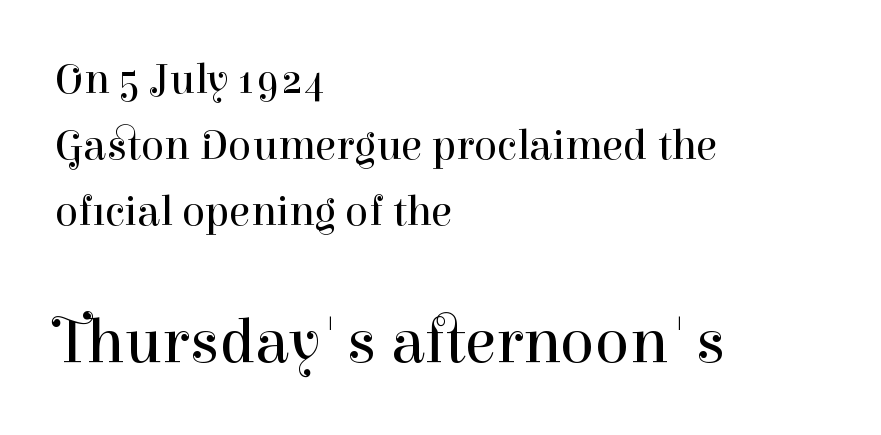
Q: Is the text bold? A: No.
Q: Is the text italic (slanted)? A: No, it is upright.
Q: Is the typeface a serif or a sans-serif typeface? A: Serif.
Q: Is the text underlined? A: No.
Q: How is the paragraph aligned? A: Left-aligned.
Q: Is the spacing between letters normal or unusually wide? A: Normal.
Q: Is the spacing between lines tight, normal or loose? A: Normal.
Q: Which block of text is set in a larger size, the first (top) or the second (bottom)? A: The second (bottom) one.
Q: Width (condensed, normal, or wide)? A: Normal.
Q: Stroke contrast? A: High.
Q: x-height? A: Medium.
Q: Monospaced? A: No.
